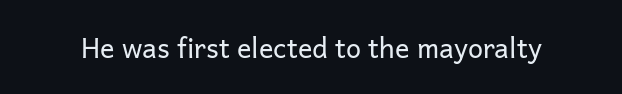
Q: Is the text bold? A: No.
Q: Is the text italic (slanted)? A: No, it is upright.
Q: Is the text underlined? A: No.
Q: Is the spacing between letters normal or unusually wide? A: Normal.
